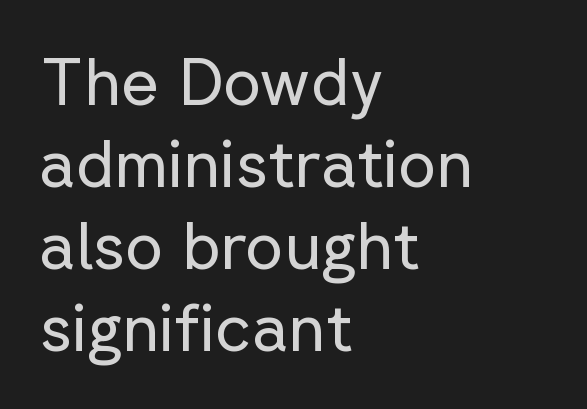
Serifs: no, the terminals of the letterforms are clean. A typesetter would call this proportional, since set widths differ per character. Any mark beneath the type? The region is blank. The gaps between neighbouring characters are ordinary and unremarkable.
